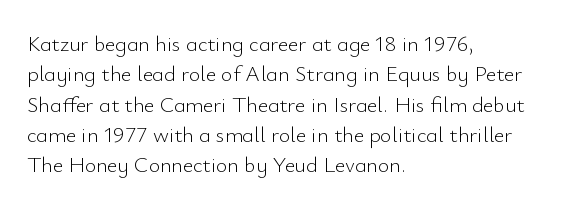
Q: Is the text bold? A: No.
Q: Is the text italic (slanted)? A: No, it is upright.
Q: Is the text underlined? A: No.
Q: How is the paragraph aligned? A: Left-aligned.
Q: Is the spacing between letters normal or unusually wide? A: Normal.
Q: Is the spacing between lines tight, normal or loose? A: Normal.
